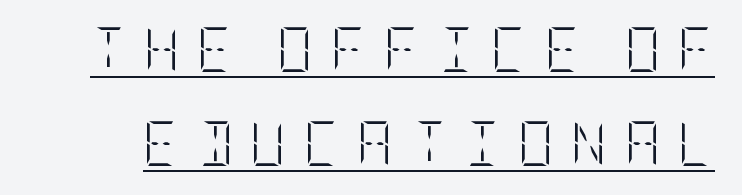
{"italic": "no", "bold": "no", "weight": "light", "width": "condensed", "stroke_contrast": "low", "x_height": "large", "underline": "yes", "line_spacing": "loose", "line_spacing_ratio": 2.14, "letter_spacing": "wide", "letter_spacing_em": 0.4, "glyph_px": 44}
